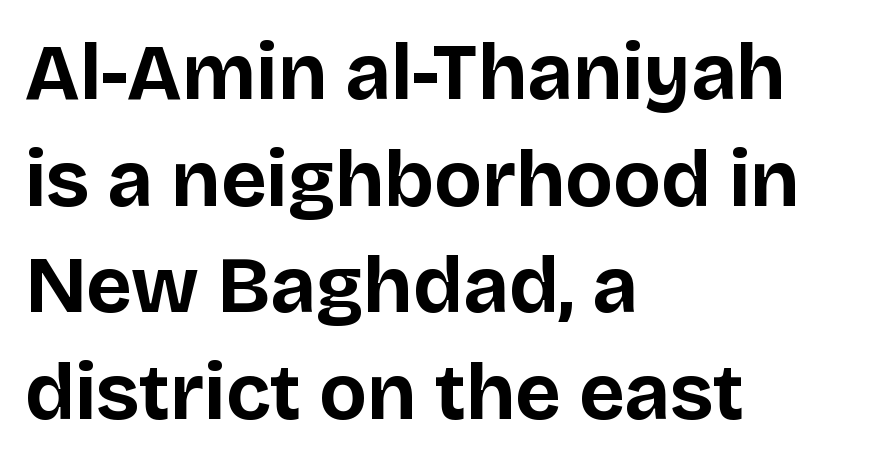
The image shows 79 px bold sans-serif type, upright; set left-aligned, normal line spacing (1.35x), normal letter spacing, not underlined; low stroke contrast and a large x-height.
